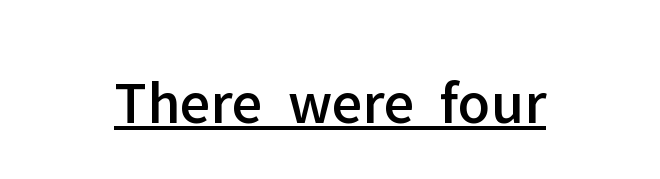
Look at the bottom of the vertical strokes: they stop flat, with no serifs. Letter spacing: default. You could not count columns in this text — the font is proportionally spaced. Posture: vertical. Each line of the rendering has a horizontal stroke beneath the glyphs.
